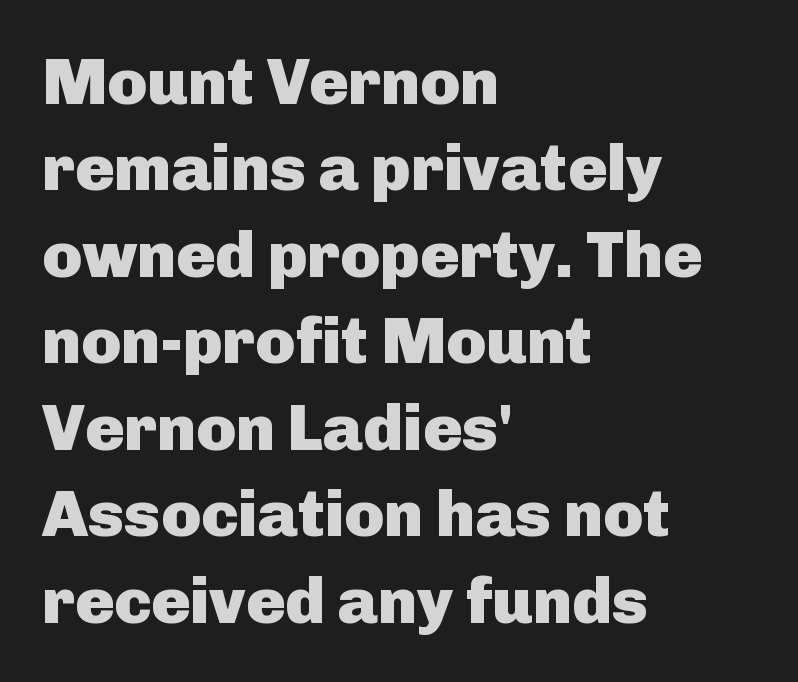
The image shows 65 px heavy sans-serif type, upright; set left-aligned, normal line spacing (1.33x), normal letter spacing, not underlined; low stroke contrast and a medium x-height.
